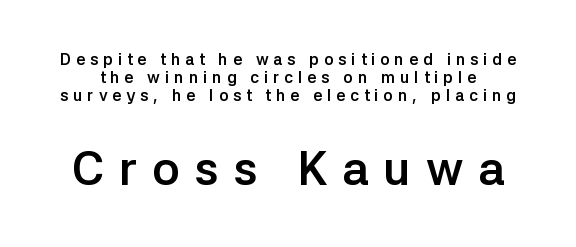
The image shows 47 px semibold sans-serif type, upright; set tight line spacing (1.12x), unusually wide letter spacing (+0.31 em), not underlined; the second (bottom) block is 2.94x larger; low stroke contrast and a medium x-height.
